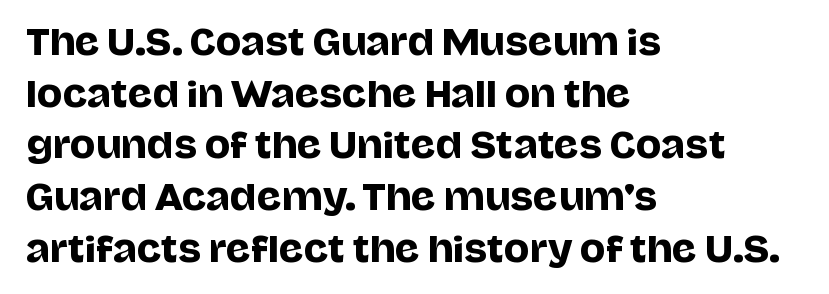
Italic? Not at all — the glyphs are vertical. No word sits above an underline. Standard letterfit; no display-style spreading of the glyphs. Quick note: interline space is typical. The passage shown is typed in a proportional face where columns would drift. The paragraph shown leans on its left margin.
